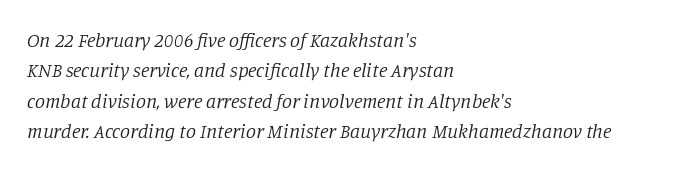
Q: Is the text bold? A: No.
Q: Is the text italic (slanted)? A: Yes, it leans right by about 11 degrees.
Q: Is the text underlined? A: No.
Q: How is the paragraph aligned? A: Left-aligned.
Q: Is the spacing between letters normal or unusually wide? A: Normal.
Q: Is the spacing between lines tight, normal or loose? A: Normal.
